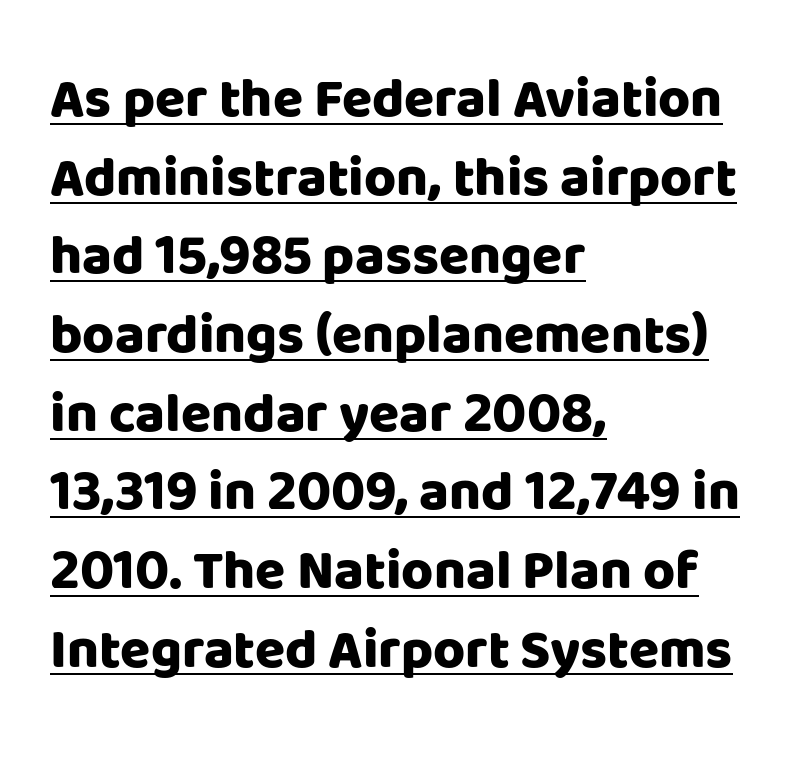
Q: Is the text bold? A: Yes.
Q: Is the text italic (slanted)? A: No, it is upright.
Q: Is the typeface a serif or a sans-serif typeface? A: Sans-serif.
Q: Is the text underlined? A: Yes.
Q: How is the paragraph aligned? A: Left-aligned.
Q: Is the spacing between letters normal or unusually wide? A: Normal.
Q: Is the spacing between lines tight, normal or loose? A: Normal.
Q: Width (condensed, normal, or wide)? A: Normal.
Q: Stroke contrast? A: Low.
Q: x-height? A: Large.
Q: Monospaced? A: No.
